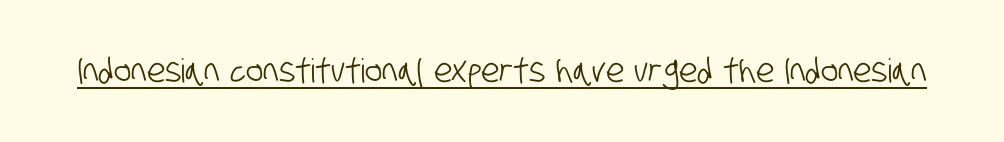
Q: Is the typeface a serif or a sans-serif typeface? A: Sans-serif.
Q: Is the text underlined? A: Yes.
Q: Is the spacing between letters normal or unusually wide? A: Normal.
Q: Width (condensed, normal, or wide)? A: Condensed.
Q: Stroke contrast? A: Low.
Q: x-height? A: Large.
Q: Monospaced? A: No.
